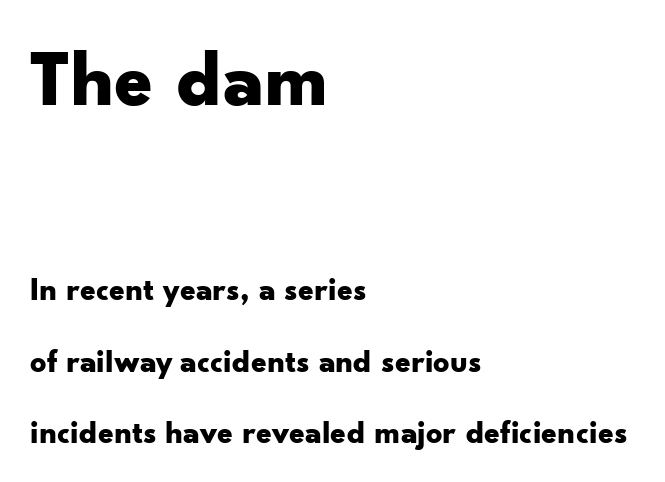
Q: Is the text bold? A: Yes.
Q: Is the text italic (slanted)? A: No, it is upright.
Q: Is the typeface a serif or a sans-serif typeface? A: Sans-serif.
Q: Is the text underlined? A: No.
Q: How is the paragraph aligned? A: Left-aligned.
Q: Is the spacing between letters normal or unusually wide? A: Normal.
Q: Is the spacing between lines tight, normal or loose? A: Loose.
Q: Which block of text is set in a larger size, the first (top) or the second (bottom)? A: The first (top) one.
Q: Width (condensed, normal, or wide)? A: Wide.
Q: Stroke contrast? A: Low.
Q: x-height? A: Small.
Q: Monospaced? A: No.
